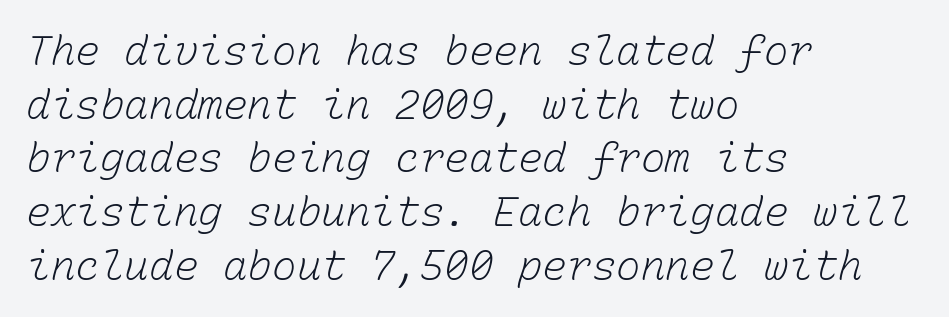
The image shows 41 px light type, monospaced; set left-aligned, normal line spacing (1.31x), normal letter spacing, not underlined; low stroke contrast and a medium x-height.
